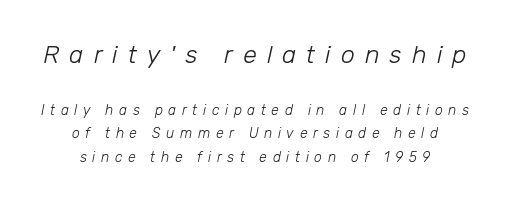
{"italic": "yes", "lean": "right", "slant_degrees": 12, "bold": "no", "underline": "no", "align": "center", "line_spacing": "normal", "line_spacing_ratio": 1.67, "letter_spacing": "wide", "letter_spacing_em": 0.4, "larger_block": "first", "size_ratio": 1.79, "glyph_px": 25}
